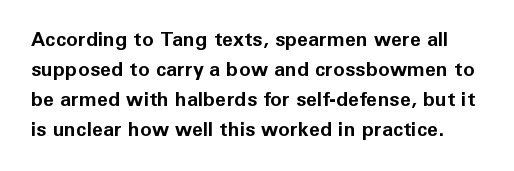
{"italic": "no", "bold": "yes", "underline": "no", "line_spacing": "normal", "line_spacing_ratio": 1.5, "letter_spacing": "normal", "letter_spacing_em": 0.0, "glyph_px": 20}
